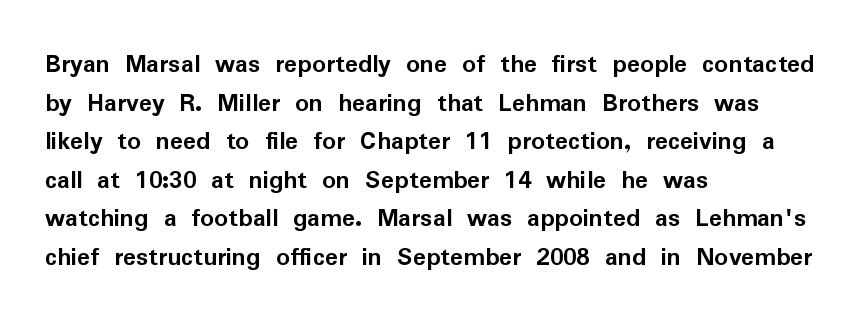
The image shows 27 px bold type, upright; set left-aligned, normal line spacing (1.43x), normal letter spacing, not underlined.
